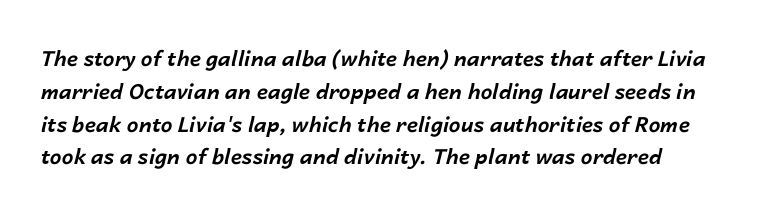
{"italic": "yes", "lean": "right", "slant_degrees": 14, "bold": "yes", "underline": "no", "line_spacing": "normal", "line_spacing_ratio": 1.56, "letter_spacing": "normal", "letter_spacing_em": 0.0, "glyph_px": 21}
